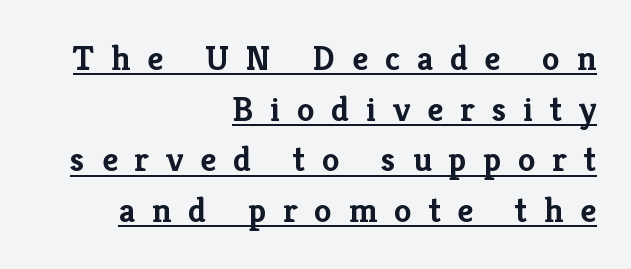
Q: Is the text bold? A: Yes.
Q: Is the text italic (slanted)? A: No, it is upright.
Q: Is the typeface a serif or a sans-serif typeface? A: Serif.
Q: Is the text underlined? A: Yes.
Q: How is the paragraph aligned? A: Right-aligned.
Q: Is the spacing between letters normal or unusually wide? A: Unusually wide.
Q: Is the spacing between lines tight, normal or loose? A: Normal.
Q: Width (condensed, normal, or wide)? A: Normal.
Q: Stroke contrast? A: Low.
Q: x-height? A: Medium.
Q: Monospaced? A: No.
